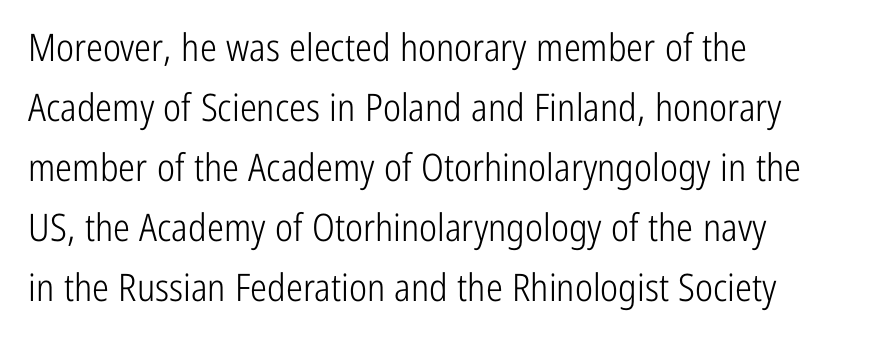
{"serif": "no", "italic": "no", "bold": "no", "weight": "light", "width": "condensed", "stroke_contrast": "low", "x_height": "medium", "monospaced": "no", "underline": "no", "align": "left", "line_spacing": "normal", "line_spacing_ratio": 1.58, "letter_spacing": "normal", "letter_spacing_em": 0.0, "glyph_px": 38}
